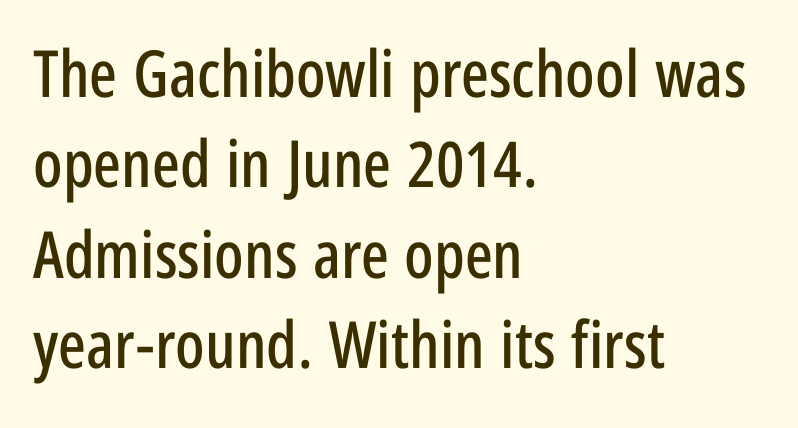
{"serif": "no", "italic": "no", "width": "condensed", "stroke_contrast": "low", "x_height": "large", "monospaced": "no", "underline": "no", "align": "left", "line_spacing": "normal", "line_spacing_ratio": 1.39, "letter_spacing": "normal", "letter_spacing_em": 0.0, "glyph_px": 65}
